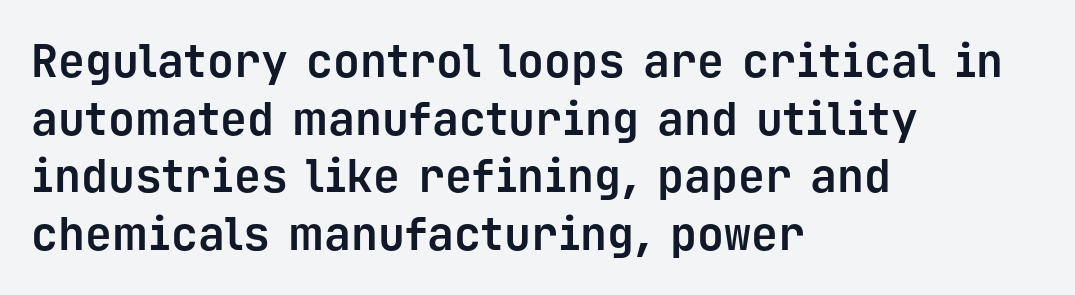
The specimen reads as upright at a glance. A dark, heavy texture on the line: the type is bold. The rendering anchors every line to the left-hand side. The line-height multiplier appears to be the usual default. Nobody touched the tracking dial on this one. This rendering employs a face without finishing strokes, i.e., a sans-serif.
